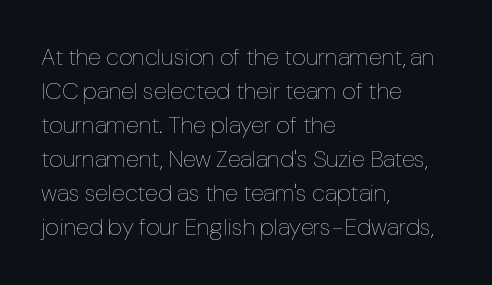
{"italic": "no", "bold": "no", "underline": "no", "align": "left", "line_spacing": "normal", "line_spacing_ratio": 1.42, "letter_spacing": "normal", "letter_spacing_em": 0.0, "glyph_px": 24}
